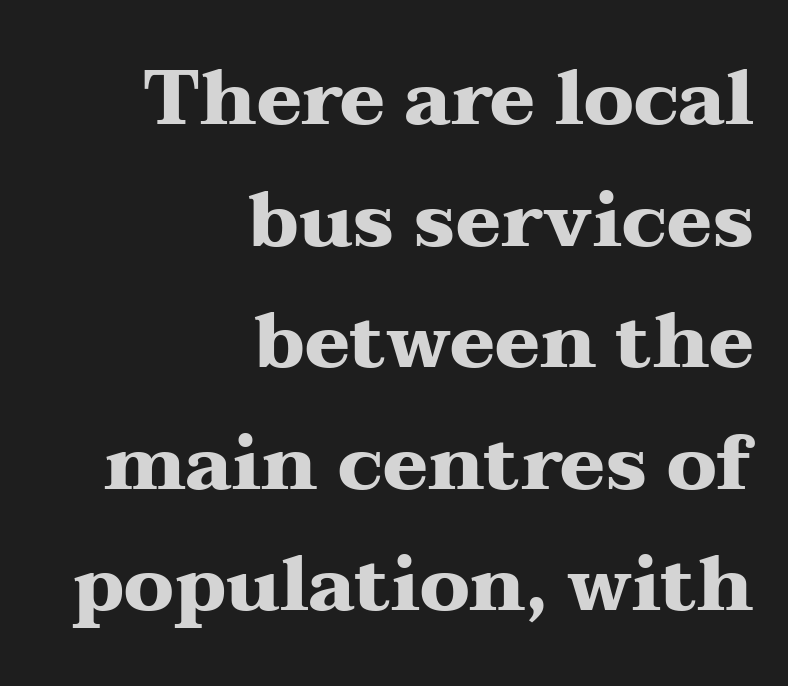
{"serif": "yes", "italic": "no", "bold": "yes", "weight": "heavy", "width": "wide", "stroke_contrast": "medium", "x_height": "medium", "monospaced": "no", "underline": "no", "align": "right", "line_spacing": "normal", "line_spacing_ratio": 1.6, "letter_spacing": "normal", "letter_spacing_em": 0.0, "glyph_px": 76}
